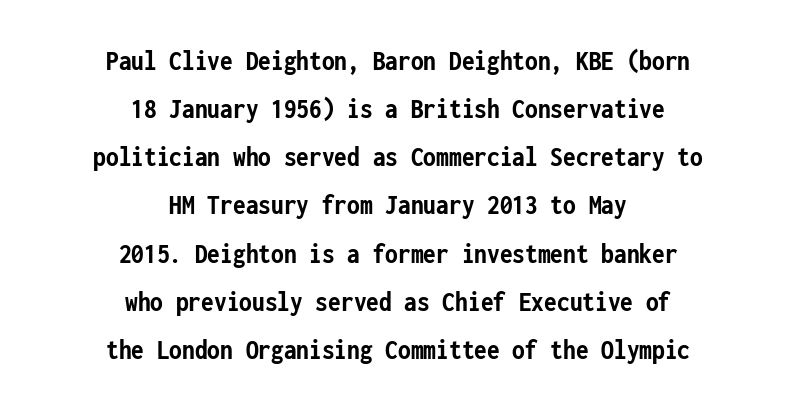
Between one letter and the next there's only the usual sliver of space. Chunky letters — that's bold for sure. Leading matches the norm, producing a regular column. This sample has the even, mechanical cadence of fixed-width lettering. The axis of the letterforms is exactly vertical. Decoration check: the copy has no underline.
